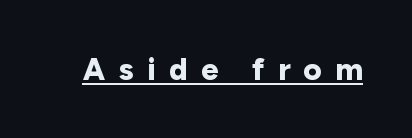
{"serif": "no", "italic": "no", "bold": "yes", "weight": "bold", "width": "normal", "stroke_contrast": "low", "x_height": "medium", "monospaced": "no", "underline": "yes", "letter_spacing": "wide", "letter_spacing_em": 0.43, "glyph_px": 31}
